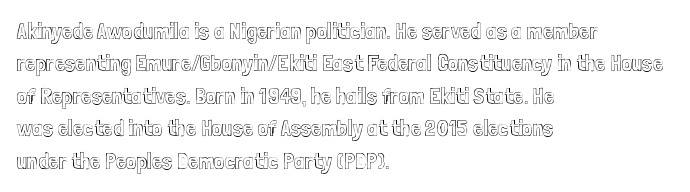
{"italic": "no", "underline": "no", "align": "left", "line_spacing": "normal", "line_spacing_ratio": 1.41, "letter_spacing": "normal", "letter_spacing_em": 0.0, "glyph_px": 23}
